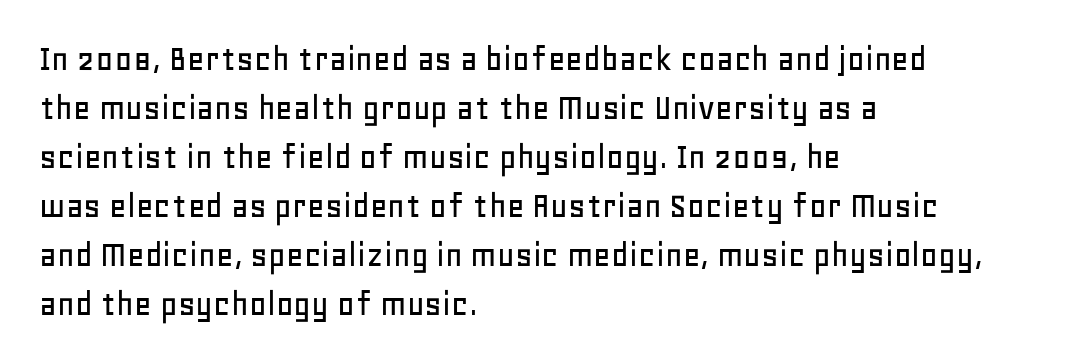
The image shows 38 px sans-serif type, upright; set left-aligned, normal line spacing (1.29x), normal letter spacing, not underlined; low stroke contrast and a large x-height.
